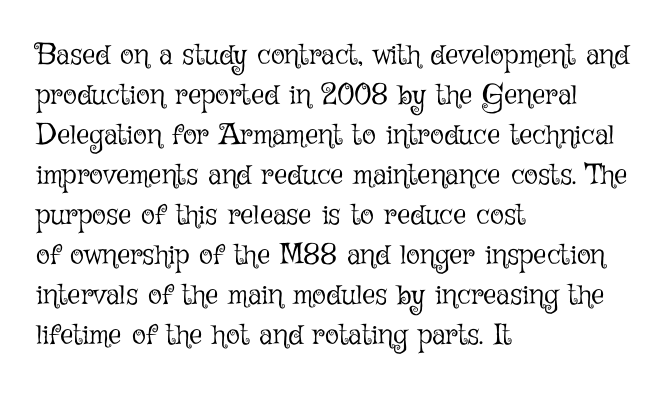
The image shows 29 px light type, upright; set left-aligned, normal line spacing (1.38x), normal letter spacing, not underlined; low stroke contrast and a medium x-height.
